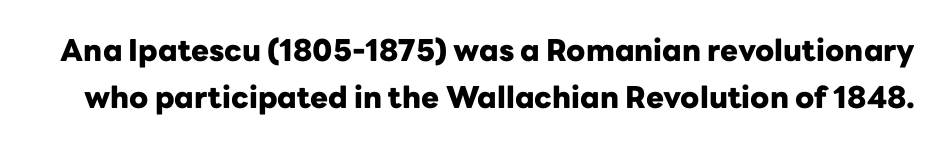
{"serif": "no", "italic": "no", "bold": "yes", "weight": "heavy", "width": "normal", "stroke_contrast": "low", "x_height": "medium", "monospaced": "no", "underline": "no", "line_spacing": "normal", "line_spacing_ratio": 1.56, "letter_spacing": "normal", "letter_spacing_em": 0.0, "glyph_px": 30}
